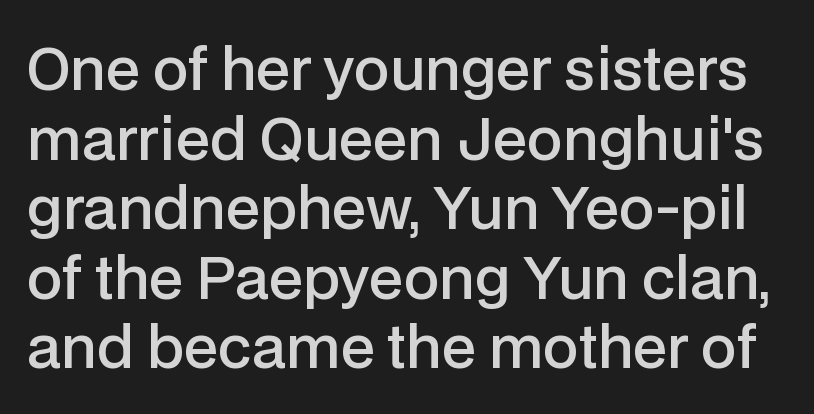
The image shows 57 px semibold sans-serif type, upright; set line spacing 1.22x, normal letter spacing, not underlined; low stroke contrast and a medium x-height.
